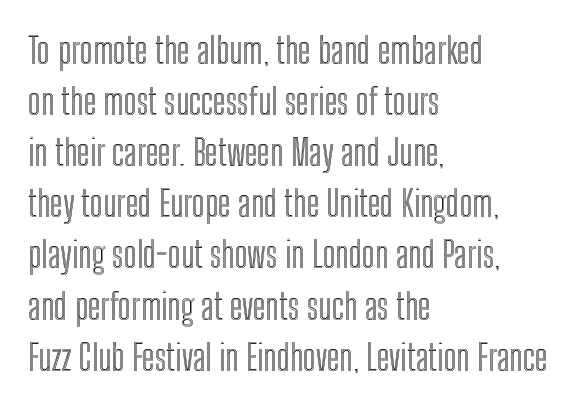
The image shows 36 px condensed type, upright; set left-aligned, normal line spacing (1.42x), normal letter spacing, not underlined; a medium x-height.
